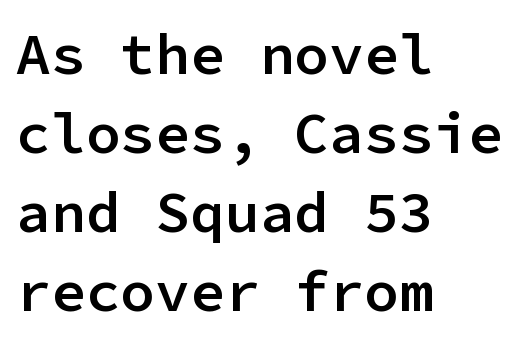
The space directly below the letters is spotless. Classification — sans serif. In terms of leading, this rendering sits right in the middle. Ordinary non-slanted type is in use. This rendering leaves character spacing at its baseline value. In terms of weight, the rendering is demibold, just under bold.
